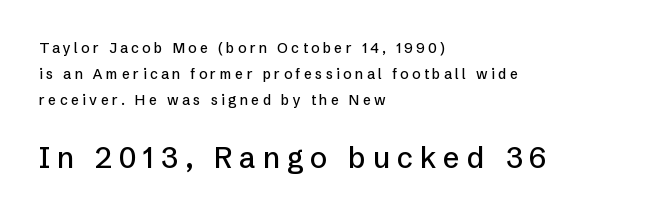
The image shows 29 px sans-serif type, upright; set left-aligned, line spacing 1.84x, unusually wide letter spacing (+0.24 em), not underlined; the second (bottom) block is 2.07x larger; low stroke contrast and a medium x-height.
